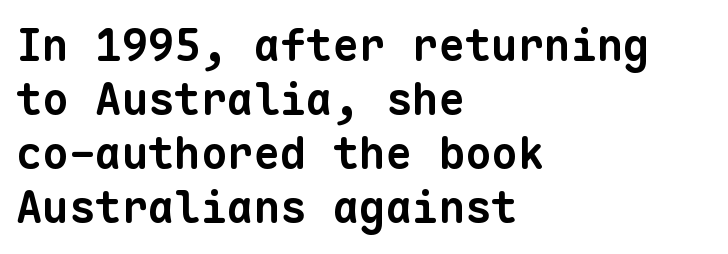
Q: Is the text bold? A: Yes.
Q: Is the typeface a serif or a sans-serif typeface? A: Sans-serif.
Q: Is the text underlined? A: No.
Q: How is the paragraph aligned? A: Left-aligned.
Q: Is the spacing between letters normal or unusually wide? A: Normal.
Q: Width (condensed, normal, or wide)? A: Normal.
Q: Stroke contrast? A: Low.
Q: x-height? A: Medium.
Q: Monospaced? A: Yes.
